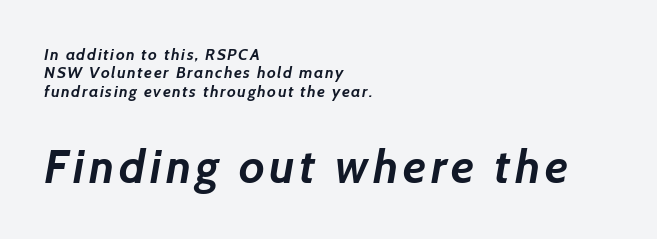
You could barely slide anything between these rows. Classification — sans serif. You get the small type first, then a jump to larger type. Line beginnings align vertically; line endings do not. Descenders hang freely into open space.
